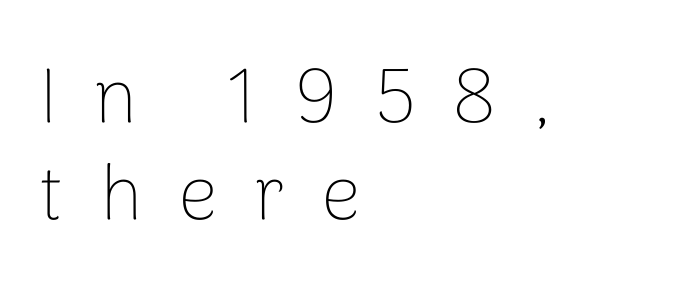
The image shows 77 px thin sans-serif type, upright; set left-aligned, normal line spacing (1.26x), unusually wide letter spacing (+0.47 em), not underlined; low stroke contrast and a medium x-height.
